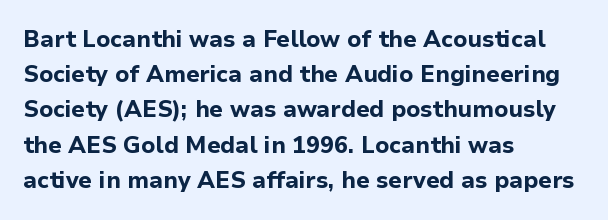
The image shows 23 px bold type, upright; set left-aligned, normal line spacing (1.53x), normal letter spacing, not underlined.
